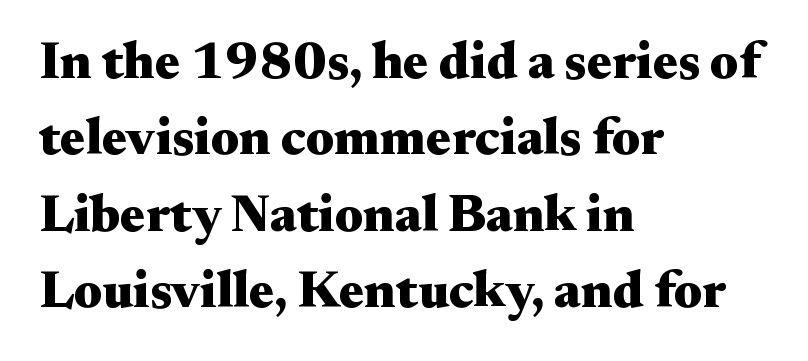
Q: Is the text bold? A: Yes.
Q: Is the text italic (slanted)? A: No, it is upright.
Q: Is the typeface a serif or a sans-serif typeface? A: Serif.
Q: Is the text underlined? A: No.
Q: How is the paragraph aligned? A: Left-aligned.
Q: Is the spacing between letters normal or unusually wide? A: Normal.
Q: Is the spacing between lines tight, normal or loose? A: Normal.
Q: Width (condensed, normal, or wide)? A: Wide.
Q: Stroke contrast? A: Medium.
Q: x-height? A: Small.
Q: Monospaced? A: No.
